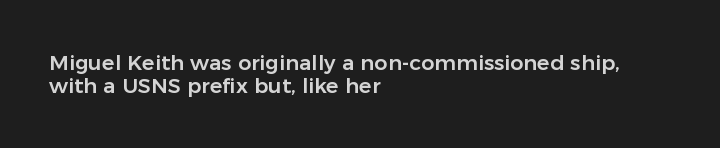
Short note: letters normally spaced. Lines of text with bare space underneath. Italic: no, the glyphs are upright roman. Notice how the passage keeps a crisp vertical edge on the left only. Closely set lines give the paragraph a compact silhouette.
